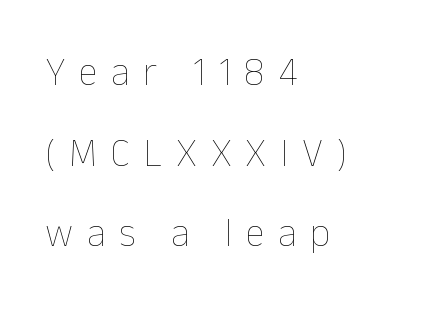
The image shows 39 px thin type, upright; set left-aligned, loose line spacing (2.07x), unusually wide letter spacing (+0.35 em), not underlined; low stroke contrast and a medium x-height.
